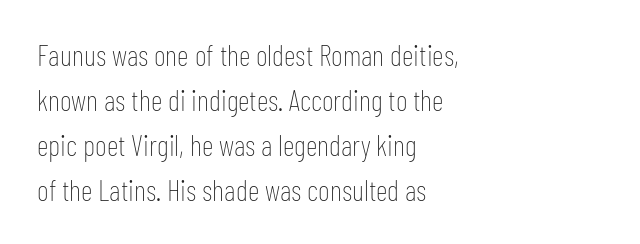
The image shows 29 px thin, condensed sans-serif type, upright; set left-aligned, normal line spacing (1.55x), normal letter spacing, not underlined; low stroke contrast and a medium x-height.
